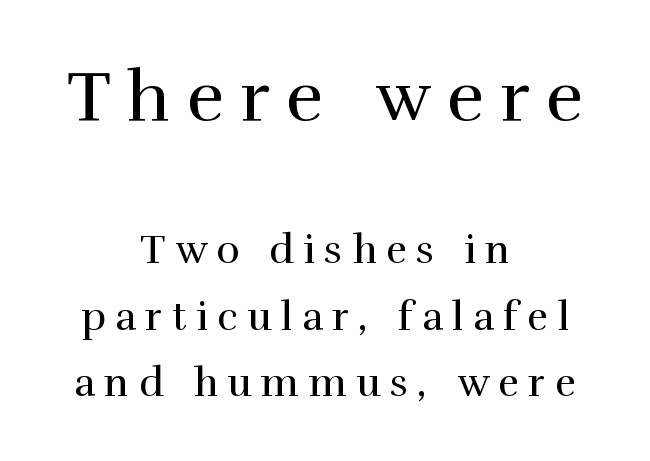
Q: Is the text bold? A: No.
Q: Is the text italic (slanted)? A: No, it is upright.
Q: Is the typeface a serif or a sans-serif typeface? A: Serif.
Q: Is the text underlined? A: No.
Q: How is the paragraph aligned? A: Centered.
Q: Is the spacing between letters normal or unusually wide? A: Unusually wide.
Q: Is the spacing between lines tight, normal or loose? A: Normal.
Q: Which block of text is set in a larger size, the first (top) or the second (bottom)? A: The first (top) one.
Q: Width (condensed, normal, or wide)? A: Normal.
Q: Stroke contrast? A: High.
Q: x-height? A: Medium.
Q: Monospaced? A: No.
